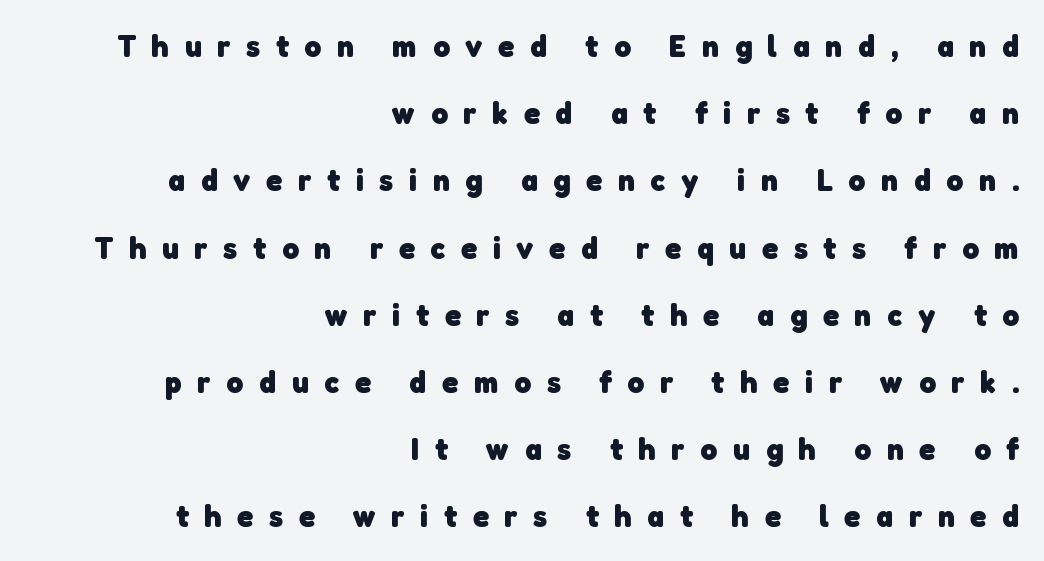
Q: Is the text bold? A: Yes.
Q: Is the typeface a serif or a sans-serif typeface? A: Sans-serif.
Q: Is the text underlined? A: No.
Q: How is the paragraph aligned? A: Right-aligned.
Q: Is the spacing between letters normal or unusually wide? A: Unusually wide.
Q: Is the spacing between lines tight, normal or loose? A: Loose.
Q: Width (condensed, normal, or wide)? A: Normal.
Q: Stroke contrast? A: Low.
Q: x-height? A: Medium.
Q: Monospaced? A: No.
